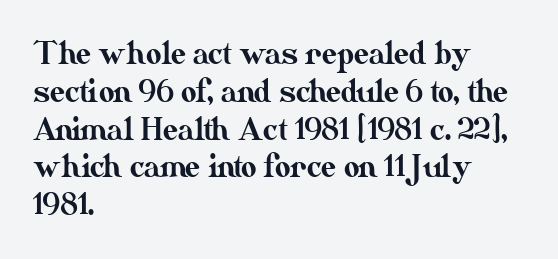
Each new line begins a customary step beneath the previous one. The rendering uses natural spacing where letterforms have individual widths. Each row of text sits above clean, open space. Designer's note — italics off, roman on. Nobody touched the tracking dial on this one.
